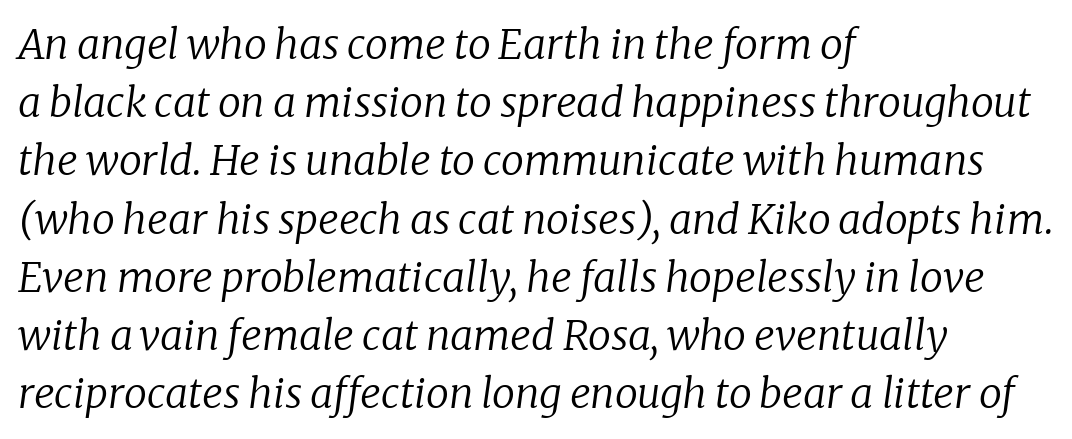
This sample keeps an unexceptional amount of space between lines. The letters sit at their default tracking, neither squeezed nor spread. The zone under the glyphs is completely vacant. The font family rendered here belongs to the serif group.
